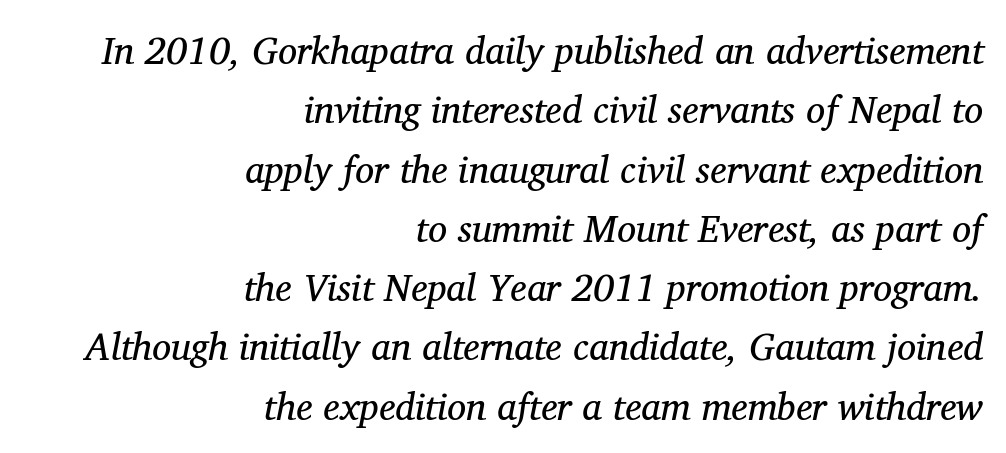
The image shows 38 px regular-weight serif type, italic (leaning right); set right-aligned, normal line spacing (1.56x), normal letter spacing, not underlined; medium stroke contrast and a medium x-height.
